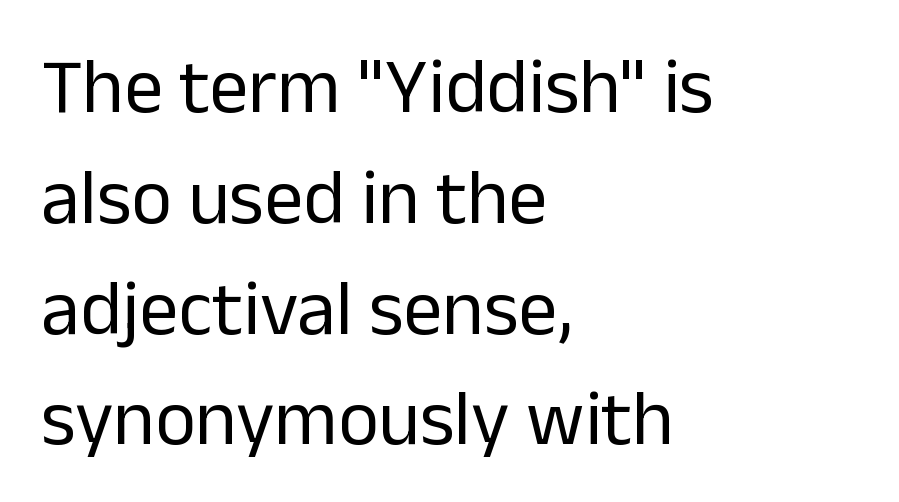
Q: Is the text bold? A: No.
Q: Is the text italic (slanted)? A: No, it is upright.
Q: Is the typeface a serif or a sans-serif typeface? A: Sans-serif.
Q: Is the text underlined? A: No.
Q: How is the paragraph aligned? A: Left-aligned.
Q: Is the spacing between letters normal or unusually wide? A: Normal.
Q: Is the spacing between lines tight, normal or loose? A: Normal.
Q: Width (condensed, normal, or wide)? A: Normal.
Q: Stroke contrast? A: Low.
Q: x-height? A: Medium.
Q: Monospaced? A: No.
